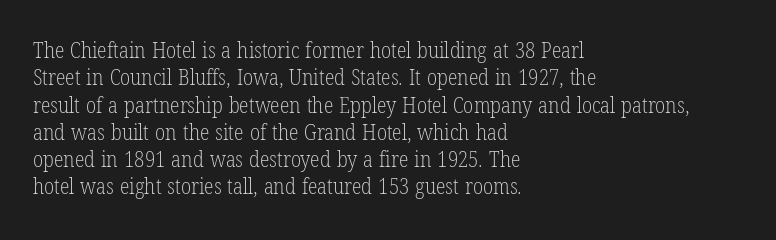
{"italic": "no", "bold": "no", "underline": "no", "align": "left", "line_spacing_ratio": 1.24, "letter_spacing": "normal", "letter_spacing_em": 0.0, "glyph_px": 22}
